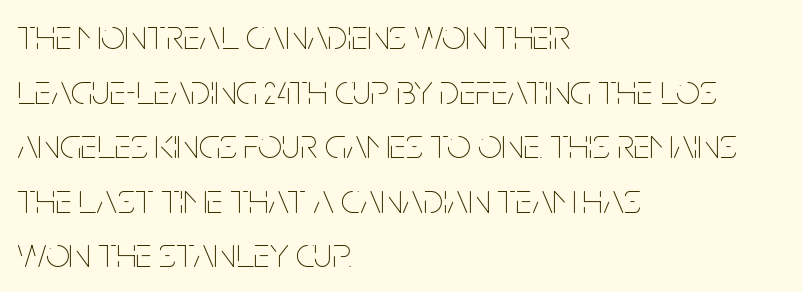
{"italic": "no", "bold": "no", "weight": "thin", "width": "condensed", "stroke_contrast": "low", "x_height": "large", "monospaced": "no", "underline": "no", "align": "left", "line_spacing": "normal", "line_spacing_ratio": 1.3, "letter_spacing": "normal", "letter_spacing_em": 0.0, "glyph_px": 42}
